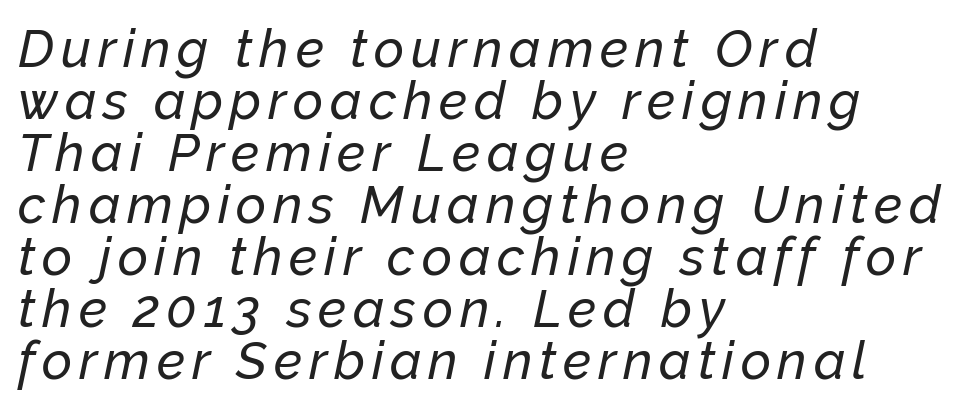
The rendering uses natural spacing where letterforms have individual widths. Only glyphs here, with clear space below each row. Tightly led — the rows are bunched. The rag falls on the right side of this text block.
